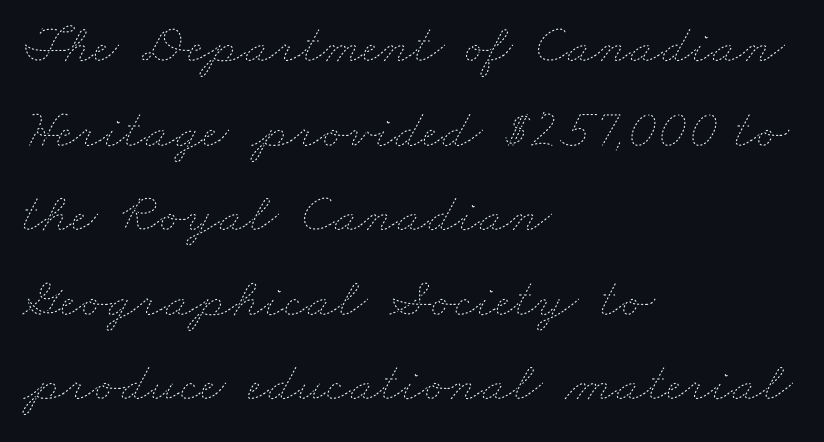
The image shows 56 px thin, wide type; set left-aligned, normal line spacing (1.51x), normal letter spacing, not underlined; low stroke contrast and a small x-height.
